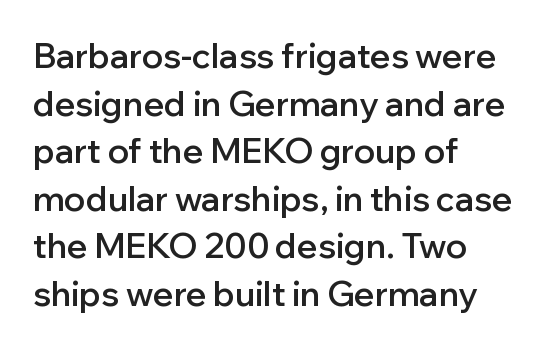
Q: Is the text bold? A: Semi-bold.
Q: Is the text italic (slanted)? A: No, it is upright.
Q: Is the typeface a serif or a sans-serif typeface? A: Sans-serif.
Q: Is the text underlined? A: No.
Q: How is the paragraph aligned? A: Left-aligned.
Q: Is the spacing between letters normal or unusually wide? A: Normal.
Q: Is the spacing between lines tight, normal or loose? A: Normal.
Q: Width (condensed, normal, or wide)? A: Normal.
Q: Stroke contrast? A: Low.
Q: x-height? A: Medium.
Q: Monospaced? A: No.
